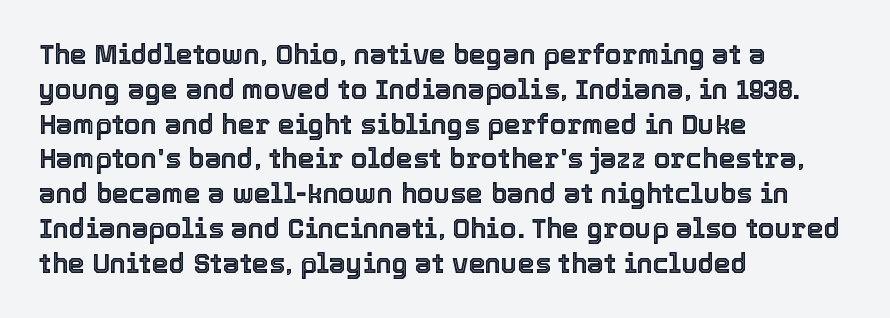
{"italic": "no", "underline": "no", "align": "left", "line_spacing": "normal", "line_spacing_ratio": 1.29, "letter_spacing": "normal", "letter_spacing_em": 0.0, "glyph_px": 27}
